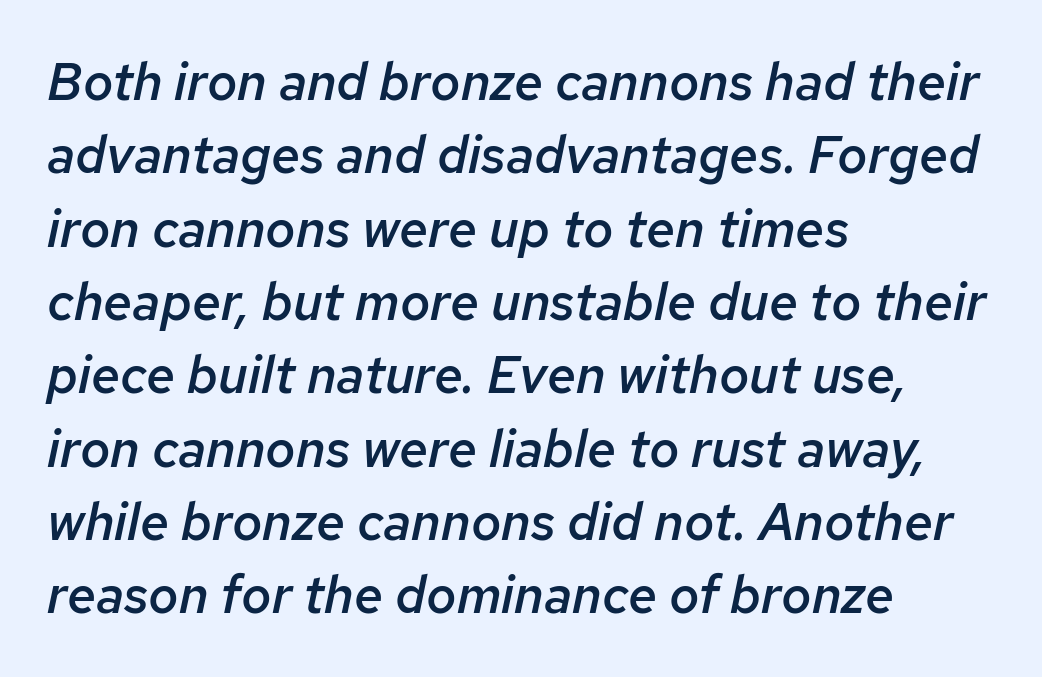
Q: Is the text bold? A: Semi-bold.
Q: Is the text italic (slanted)? A: Yes, it leans right by about 12 degrees.
Q: Is the text underlined? A: No.
Q: How is the paragraph aligned? A: Left-aligned.
Q: Is the spacing between letters normal or unusually wide? A: Normal.
Q: Is the spacing between lines tight, normal or loose? A: Normal.
Q: Width (condensed, normal, or wide)? A: Normal.
Q: Stroke contrast? A: Low.
Q: x-height? A: Medium.
Q: Monospaced? A: No.
